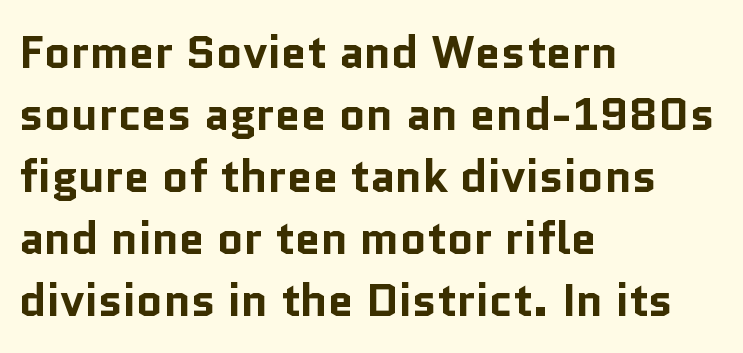
The image shows 46 px bold sans-serif type, upright; set left-aligned, normal line spacing (1.35x), normal letter spacing, not underlined; low stroke contrast and a medium x-height.
